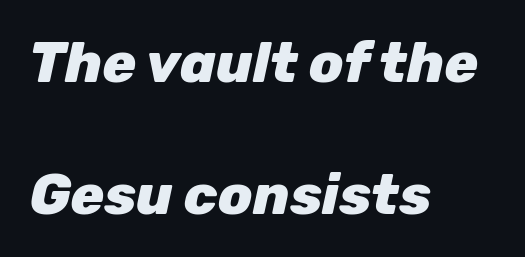
{"italic": "yes", "lean": "right", "slant_degrees": 12, "bold": "yes", "weight": "heavy", "width": "normal", "stroke_contrast": "low", "x_height": "medium", "monospaced": "no", "underline": "no", "align": "left", "line_spacing": "loose", "line_spacing_ratio": 2.35, "letter_spacing": "normal", "letter_spacing_em": 0.0, "glyph_px": 56}
